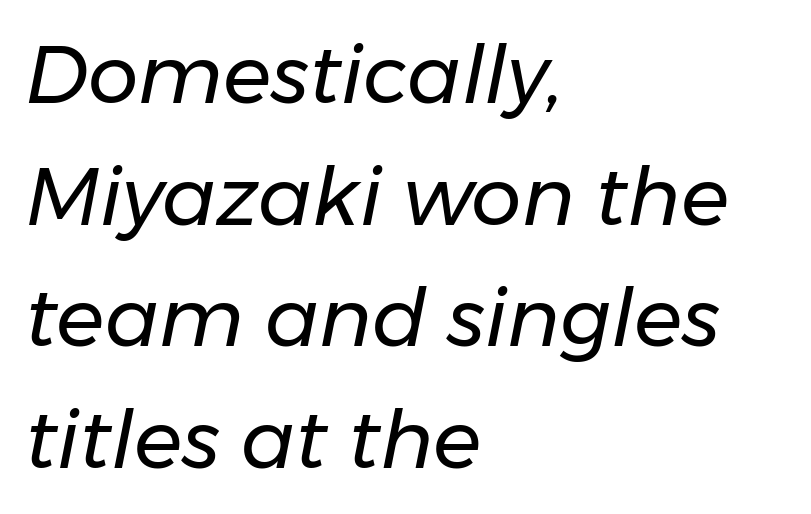
The image shows 80 px regular-weight type, italic (leaning right); set left-aligned, normal line spacing (1.52x), normal letter spacing, not underlined; low stroke contrast and a medium x-height.
